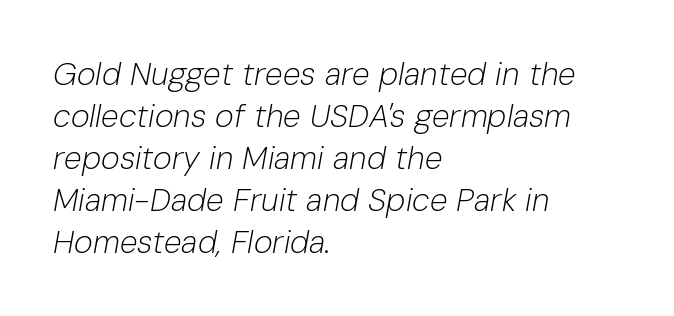
{"italic": "yes", "lean": "right", "slant_degrees": 10, "bold": "no", "weight": "light", "width": "normal", "stroke_contrast": "low", "x_height": "medium", "monospaced": "no", "underline": "no", "align": "left", "line_spacing": "normal", "line_spacing_ratio": 1.31, "letter_spacing": "normal", "letter_spacing_em": 0.0, "glyph_px": 32}
